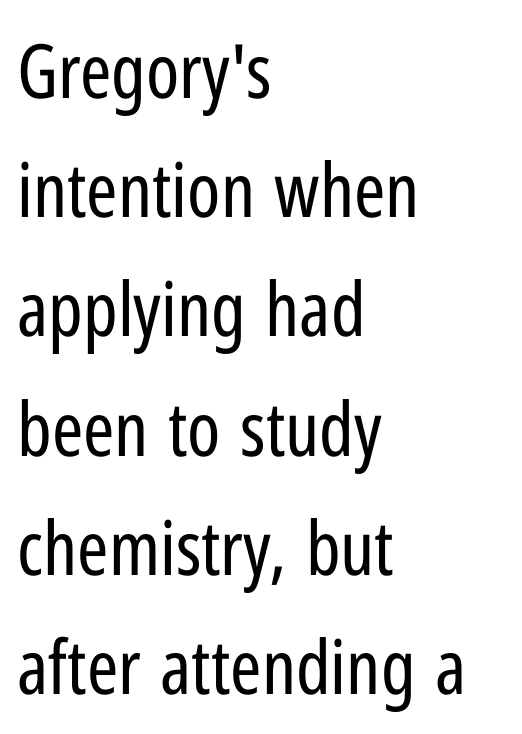
The image shows 75 px regular-weight, condensed sans-serif type, upright; set left-aligned, normal line spacing (1.59x), normal letter spacing, not underlined; low stroke contrast and a medium x-height.
